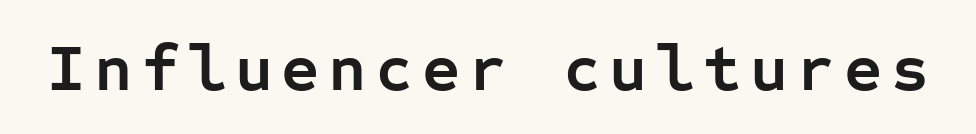
The image shows 66 px semibold sans-serif type, upright, monospaced; set not underlined; low stroke contrast and a medium x-height.
